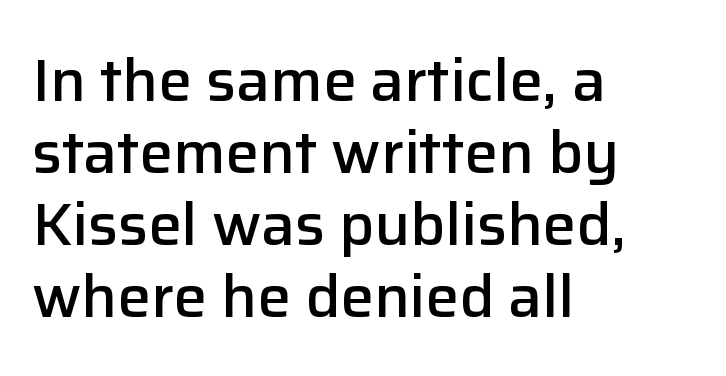
The image shows 60 px semibold sans-serif type, upright; set left-aligned, line spacing 1.2x, normal letter spacing, not underlined; low stroke contrast and a medium x-height.
